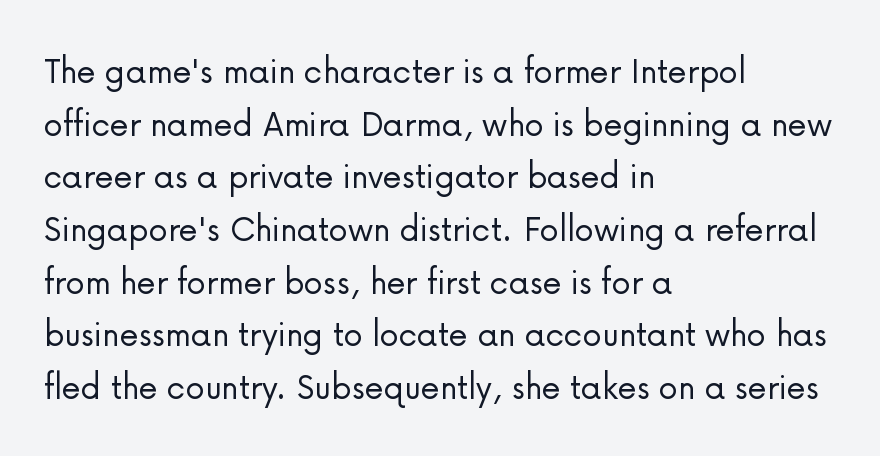
Q: Is the text bold? A: No.
Q: Is the text italic (slanted)? A: No, it is upright.
Q: Is the typeface a serif or a sans-serif typeface? A: Sans-serif.
Q: Is the text underlined? A: No.
Q: How is the paragraph aligned? A: Left-aligned.
Q: Is the spacing between letters normal or unusually wide? A: Normal.
Q: Is the spacing between lines tight, normal or loose? A: Normal.
Q: Width (condensed, normal, or wide)? A: Normal.
Q: Stroke contrast? A: Low.
Q: x-height? A: Medium.
Q: Monospaced? A: No.
